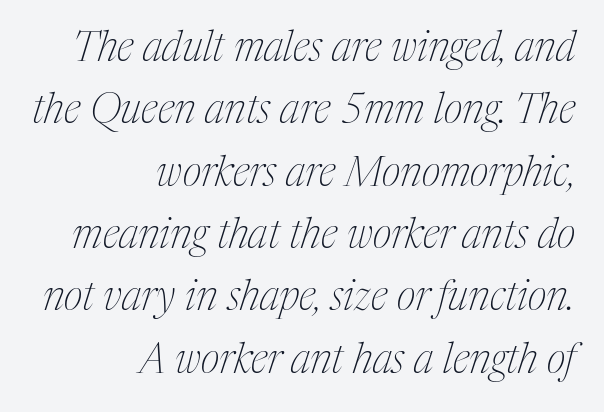
Q: Is the text bold? A: No.
Q: Is the text italic (slanted)? A: Yes, it leans right by about 17 degrees.
Q: Is the typeface a serif or a sans-serif typeface? A: Serif.
Q: Is the text underlined? A: No.
Q: How is the paragraph aligned? A: Right-aligned.
Q: Is the spacing between letters normal or unusually wide? A: Normal.
Q: Is the spacing between lines tight, normal or loose? A: Normal.
Q: Width (condensed, normal, or wide)? A: Condensed.
Q: Stroke contrast? A: Medium.
Q: x-height? A: Medium.
Q: Monospaced? A: No.
